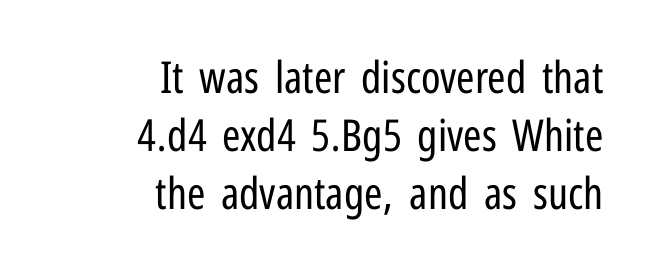
The image shows 44 px regular-weight, condensed sans-serif type, upright; set right-aligned, normal line spacing (1.32x), normal letter spacing, not underlined; low stroke contrast and a medium x-height.
